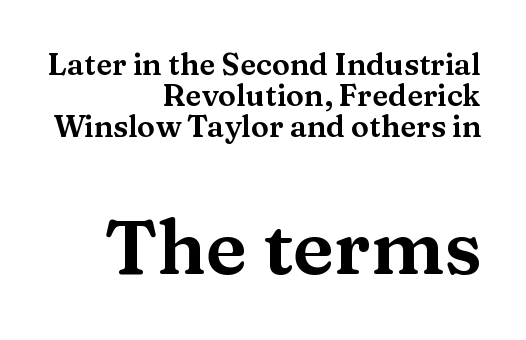
{"serif": "yes", "italic": "no", "width": "wide", "stroke_contrast": "medium", "x_height": "medium", "monospaced": "no", "underline": "no", "align": "right", "line_spacing": "tight", "line_spacing_ratio": 1.04, "letter_spacing": "normal", "letter_spacing_em": 0.0, "larger_block": "second", "size_ratio": 2.53, "glyph_px": 76}
